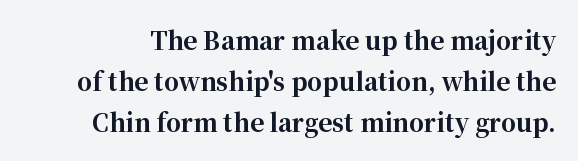
The image shows 24 px bold type, upright; set normal line spacing (1.7x), normal letter spacing, not underlined.
